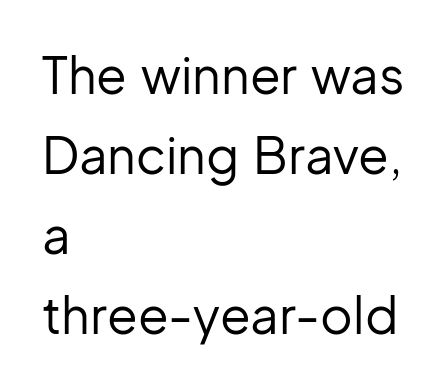
Leading matches the norm, producing a regular column. Tracking value appears to be zero — textbook default spacing. Type without underlining. Stem width sits at or under what a default text font uses. Here the designer chose a conventional face with non-uniform glyph widths. The paragraph has a hard left edge and a soft right edge.
